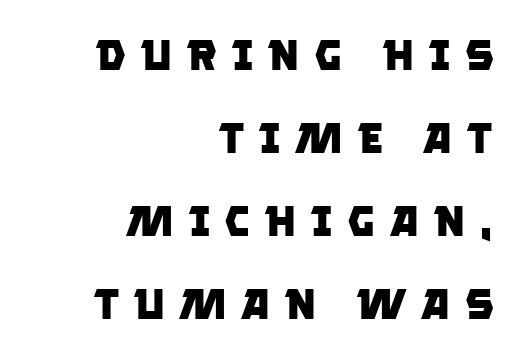
The image shows 43 px heavy sans-serif type; set right-aligned, loose line spacing (1.93x), unusually wide letter spacing (+0.32 em), not underlined; low stroke contrast and a large x-height.
